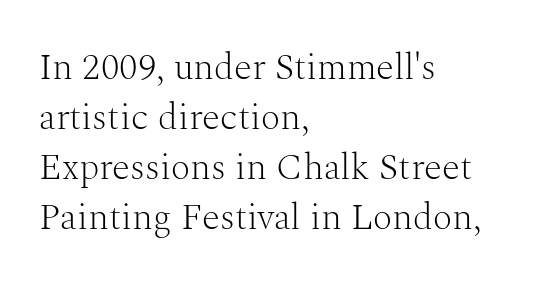
This block has exactly the height ordinary leading produces. Observe the ordinary spacing: letters are neighbours, not strangers. The strokes are not fattened; the text isn't bold. Is the block centered? No — it sits flush against the left margin. In terms of letterform style, serifs are clearly present. Each row of text sits above clean, open space.
